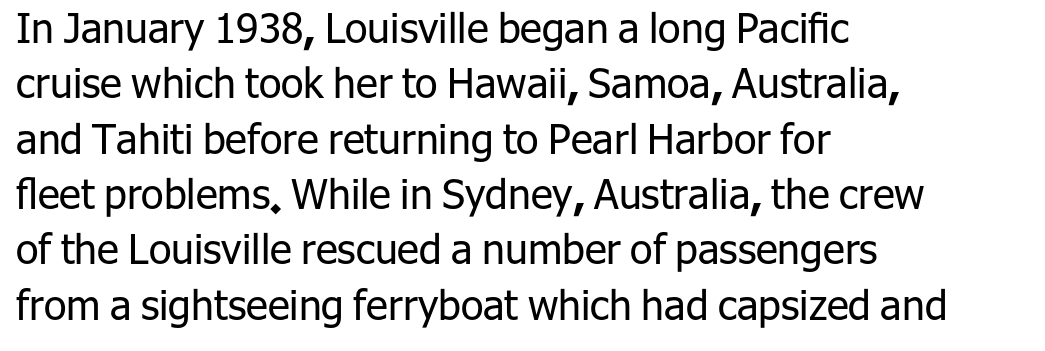
Does the copy run flush right? No — it runs flush left. The rendering uses natural spacing where letterforms have individual widths. The characters are drawn with everyday or finer stroke widths. Here the glyphs are tracked normally, forming tight word shapes.
